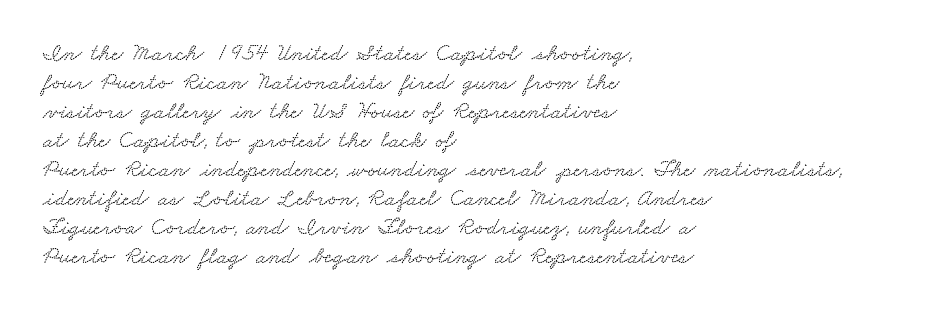
The image shows 24 px text type; set left-aligned, line spacing 1.21x, normal letter spacing, not underlined.
